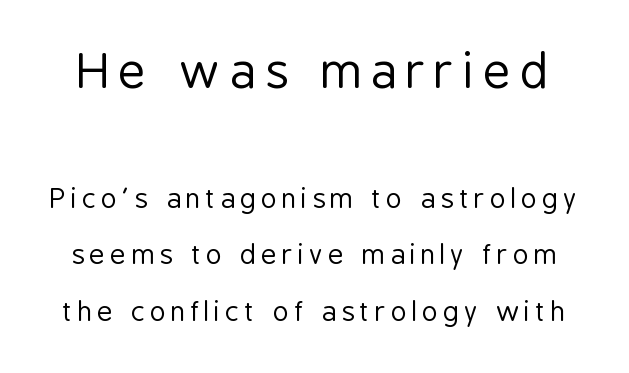
Q: Is the text bold? A: No.
Q: Is the text italic (slanted)? A: No, it is upright.
Q: Is the typeface a serif or a sans-serif typeface? A: Sans-serif.
Q: Is the text underlined? A: No.
Q: Is the spacing between lines tight, normal or loose? A: Loose.
Q: Which block of text is set in a larger size, the first (top) or the second (bottom)? A: The first (top) one.
Q: Width (condensed, normal, or wide)? A: Condensed.
Q: Stroke contrast? A: Low.
Q: x-height? A: Medium.
Q: Monospaced? A: No.
